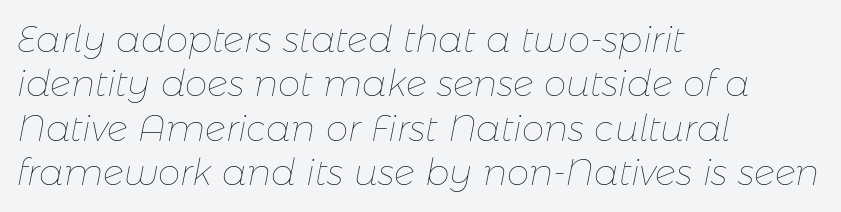
Q: Is the text bold? A: No.
Q: Is the text italic (slanted)? A: Yes, it leans right by about 11 degrees.
Q: Is the text underlined? A: No.
Q: How is the paragraph aligned? A: Left-aligned.
Q: Is the spacing between letters normal or unusually wide? A: Normal.
Q: Width (condensed, normal, or wide)? A: Normal.
Q: Stroke contrast? A: Low.
Q: x-height? A: Medium.
Q: Monospaced? A: No.
